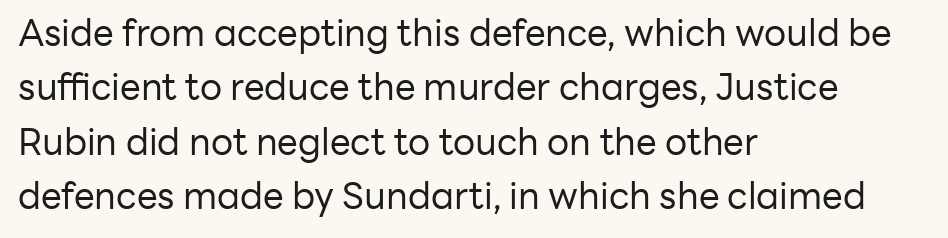
Q: Is the text bold? A: No.
Q: Is the text italic (slanted)? A: No, it is upright.
Q: Is the typeface a serif or a sans-serif typeface? A: Sans-serif.
Q: Is the text underlined? A: No.
Q: How is the paragraph aligned? A: Left-aligned.
Q: Is the spacing between letters normal or unusually wide? A: Normal.
Q: Is the spacing between lines tight, normal or loose? A: Normal.
Q: Width (condensed, normal, or wide)? A: Normal.
Q: Stroke contrast? A: Low.
Q: x-height? A: Medium.
Q: Monospaced? A: No.
